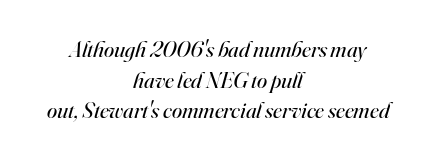
The image shows 23 px text type, italic (leaning right); set centered, normal line spacing (1.33x), normal letter spacing, not underlined.
